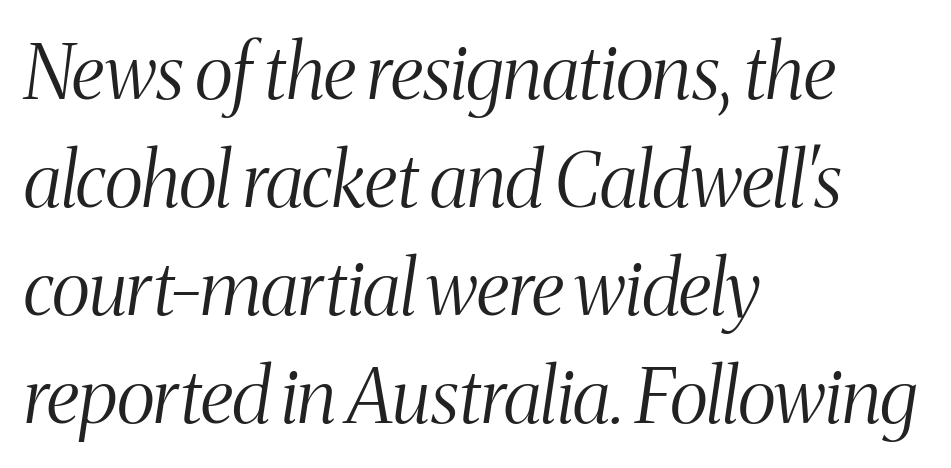
Q: Is the text bold? A: No.
Q: Is the text italic (slanted)? A: Yes, it leans right by about 8 degrees.
Q: Is the typeface a serif or a sans-serif typeface? A: Serif.
Q: Is the text underlined? A: No.
Q: How is the paragraph aligned? A: Left-aligned.
Q: Is the spacing between letters normal or unusually wide? A: Normal.
Q: Is the spacing between lines tight, normal or loose? A: Normal.
Q: Width (condensed, normal, or wide)? A: Condensed.
Q: Stroke contrast? A: Medium.
Q: x-height? A: Medium.
Q: Monospaced? A: No.
